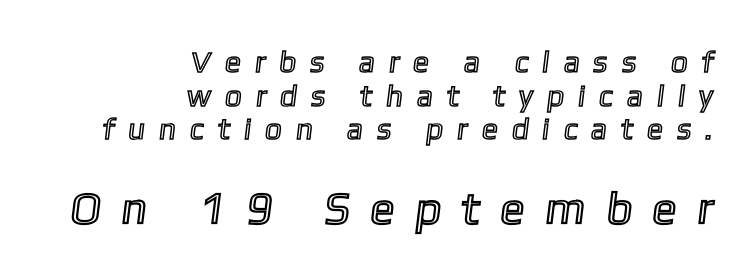
{"width": "normal", "x_height": "medium", "monospaced": "no", "underline": "no", "align": "right", "line_spacing": "tight", "line_spacing_ratio": 1.12, "letter_spacing": "wide", "letter_spacing_em": 0.46, "larger_block": "second", "size_ratio": 1.5, "glyph_px": 45}
